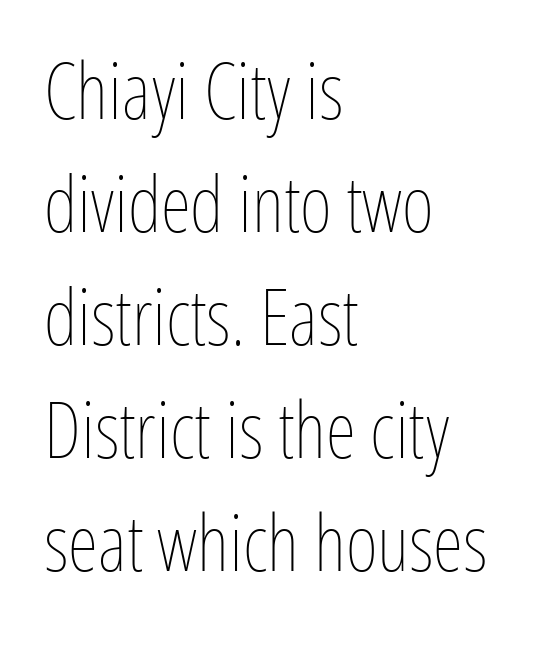
Q: Is the text bold? A: No.
Q: Is the text italic (slanted)? A: No, it is upright.
Q: Is the text underlined? A: No.
Q: How is the paragraph aligned? A: Left-aligned.
Q: Is the spacing between letters normal or unusually wide? A: Normal.
Q: Is the spacing between lines tight, normal or loose? A: Normal.
Q: Width (condensed, normal, or wide)? A: Condensed.
Q: Stroke contrast? A: Low.
Q: x-height? A: Medium.
Q: Monospaced? A: No.
